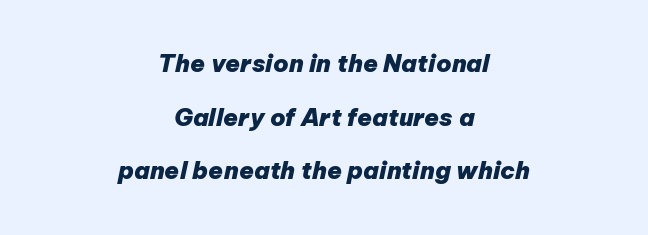
Q: Is the text bold? A: Yes.
Q: Is the text italic (slanted)? A: Yes, it leans right by about 12 degrees.
Q: Is the text underlined? A: No.
Q: How is the paragraph aligned? A: Centered.
Q: Is the spacing between letters normal or unusually wide? A: Normal.
Q: Is the spacing between lines tight, normal or loose? A: Loose.
